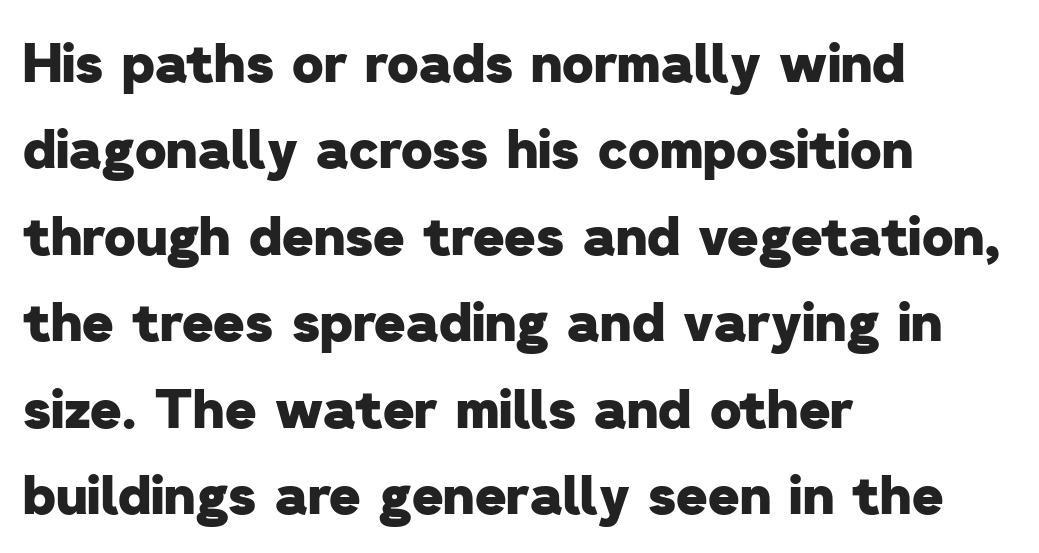
The image shows 54 px heavy sans-serif type; set left-aligned, normal line spacing (1.6x), normal letter spacing, not underlined; low stroke contrast and a medium x-height.
